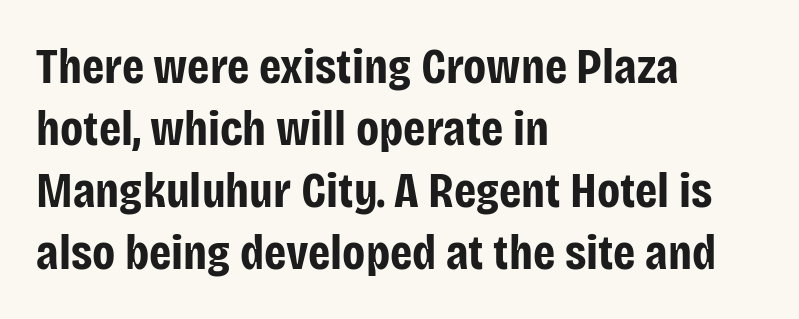
{"serif": "no", "italic": "no", "bold": "yes", "weight": "bold", "width": "condensed", "stroke_contrast": "low", "x_height": "large", "monospaced": "no", "underline": "no", "align": "left", "line_spacing_ratio": 1.24, "letter_spacing": "normal", "letter_spacing_em": 0.0, "glyph_px": 50}
